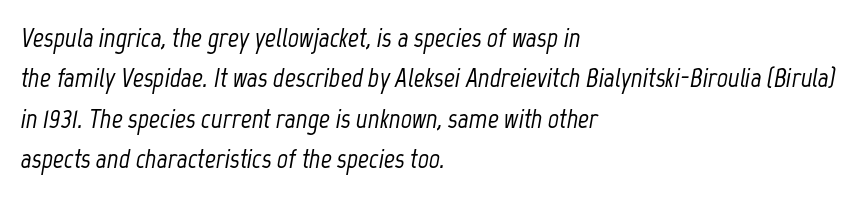
The strip under each line holds only bare page. In terms of letterspacing, this is plain default setting. Compared with ordinary roman type, these characters are visibly tilted. Casual observation: everything's shoved over to the left.
